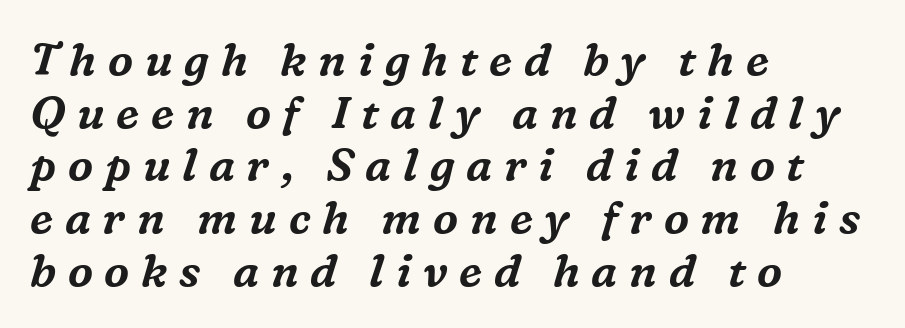
The image shows 45 px serif type, italic (leaning right); set left-aligned, line spacing 1.17x, unusually wide letter spacing (+0.26 em), not underlined; medium stroke contrast and a medium x-height.
